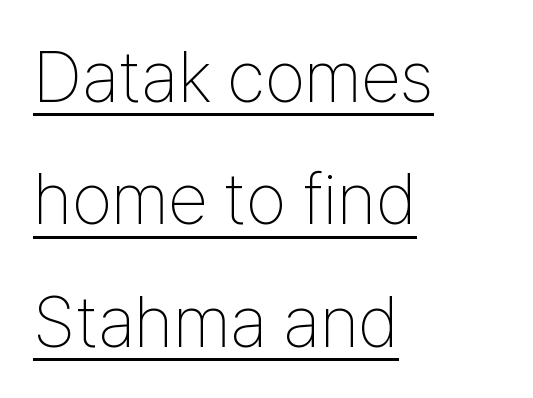
The image shows 72 px thin, condensed sans-serif type, upright; set left-aligned, normal line spacing (1.7x), normal letter spacing, underlined; low stroke contrast and a medium x-height.
